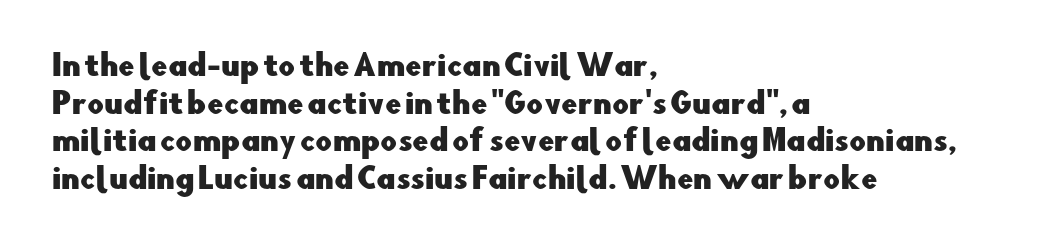
{"serif": "no", "italic": "no", "width": "normal", "stroke_contrast": "low", "x_height": "small", "monospaced": "no", "underline": "no", "align": "left", "line_spacing": "normal", "line_spacing_ratio": 1.3, "letter_spacing": "normal", "letter_spacing_em": 0.0, "glyph_px": 29}
